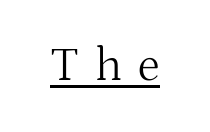
Q: Is the text bold? A: No.
Q: Is the text italic (slanted)? A: No, it is upright.
Q: Is the typeface a serif or a sans-serif typeface? A: Serif.
Q: Is the text underlined? A: Yes.
Q: Is the spacing between letters normal or unusually wide? A: Unusually wide.
Q: Width (condensed, normal, or wide)? A: Normal.
Q: Stroke contrast? A: Medium.
Q: x-height? A: Medium.
Q: Monospaced? A: No.
